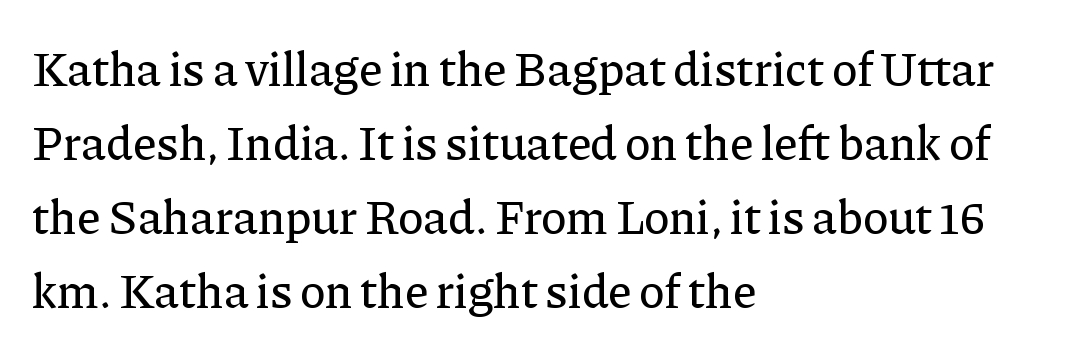
The axis of the letterforms is exactly vertical. Letter spacing: default. Casual observation: everything's shoved over to the left. Spacing verdict: proportional, widths tailored to each character.
